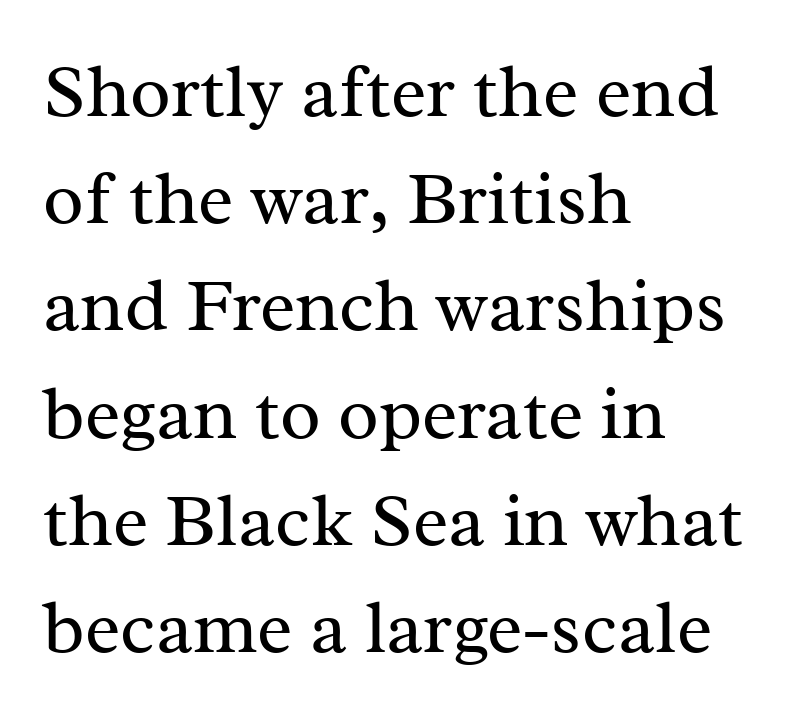
{"serif": "yes", "italic": "no", "bold": "no", "weight": "regular", "width": "normal", "stroke_contrast": "medium", "x_height": "medium", "monospaced": "no", "underline": "no", "align": "left", "line_spacing": "normal", "line_spacing_ratio": 1.43, "letter_spacing": "normal", "letter_spacing_em": 0.0, "glyph_px": 75}
